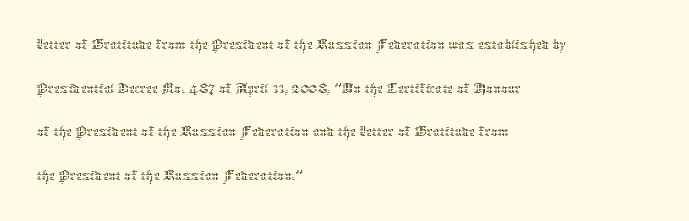
The tracking reads as untouched default to a designer's eye. Vertical spacing — default. Bold? No — there's no thickening of the strokes. The specimen omits any rule beneath the text block's lines.
